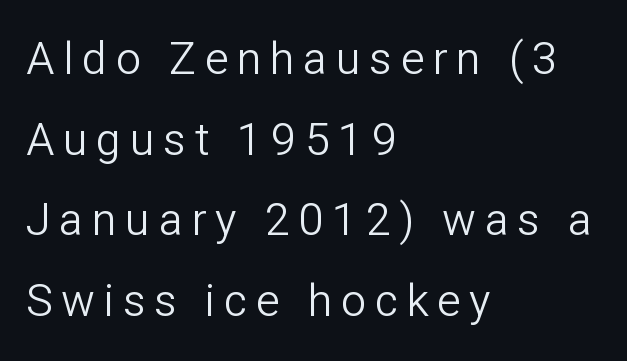
{"serif": "no", "italic": "no", "bold": "no", "weight": "light", "width": "normal", "stroke_contrast": "low", "x_height": "medium", "monospaced": "no", "underline": "no", "align": "left", "line_spacing_ratio": 1.79, "glyph_px": 45}
